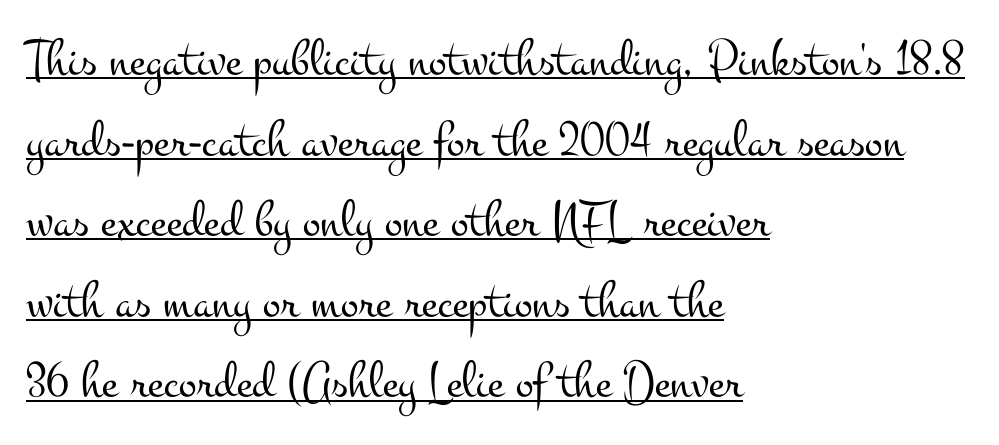
{"serif": "yes", "bold": "no", "weight": "light", "width": "wide", "stroke_contrast": "medium", "x_height": "small", "monospaced": "no", "underline": "yes", "align": "left", "line_spacing": "normal", "line_spacing_ratio": 1.52, "letter_spacing": "normal", "letter_spacing_em": 0.0, "glyph_px": 53}
